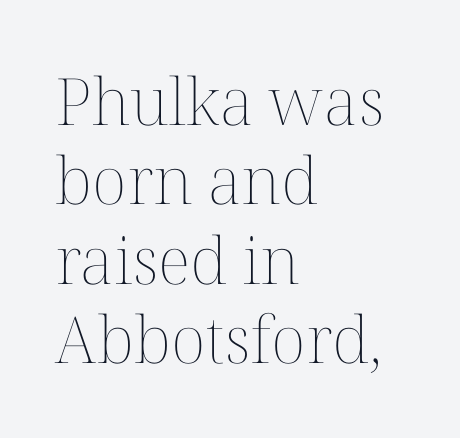
{"italic": "no", "bold": "no", "weight": "thin", "width": "normal", "stroke_contrast": "medium", "x_height": "medium", "monospaced": "no", "underline": "no", "align": "left", "line_spacing_ratio": 1.22, "letter_spacing": "normal", "letter_spacing_em": 0.0, "glyph_px": 65}
